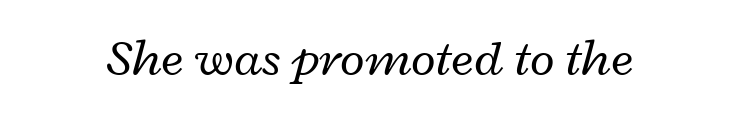
{"italic": "yes", "lean": "right", "slant_degrees": 12, "bold": "no", "weight": "regular", "width": "wide", "stroke_contrast": "low", "x_height": "medium", "monospaced": "no", "underline": "no", "letter_spacing": "normal", "letter_spacing_em": 0.0, "glyph_px": 51}
